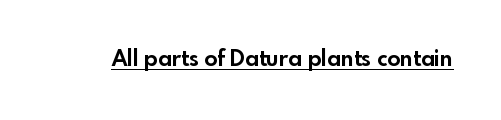
{"italic": "no", "bold": "yes", "underline": "yes", "letter_spacing": "normal", "letter_spacing_em": 0.0, "glyph_px": 22}
